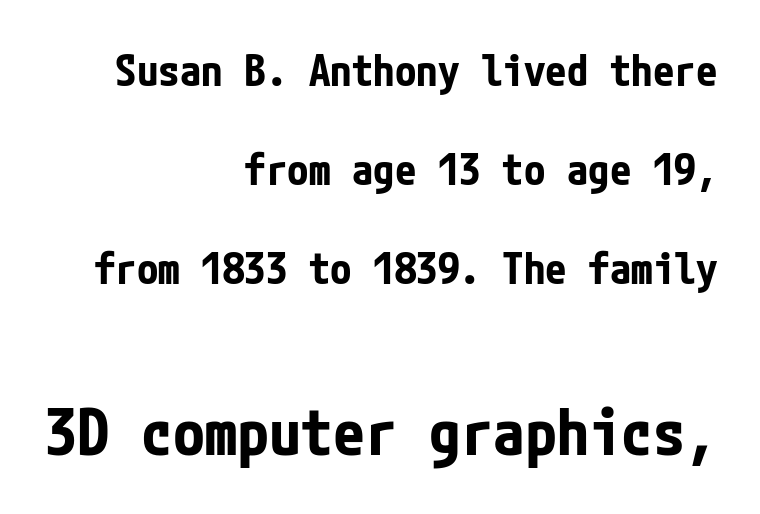
Q: Is the text bold? A: Yes.
Q: Is the text italic (slanted)? A: No, it is upright.
Q: Is the typeface a serif or a sans-serif typeface? A: Sans-serif.
Q: Is the text underlined? A: No.
Q: How is the paragraph aligned? A: Right-aligned.
Q: Is the spacing between letters normal or unusually wide? A: Normal.
Q: Is the spacing between lines tight, normal or loose? A: Loose.
Q: Which block of text is set in a larger size, the first (top) or the second (bottom)? A: The second (bottom) one.
Q: Width (condensed, normal, or wide)? A: Condensed.
Q: Stroke contrast? A: Low.
Q: x-height? A: Medium.
